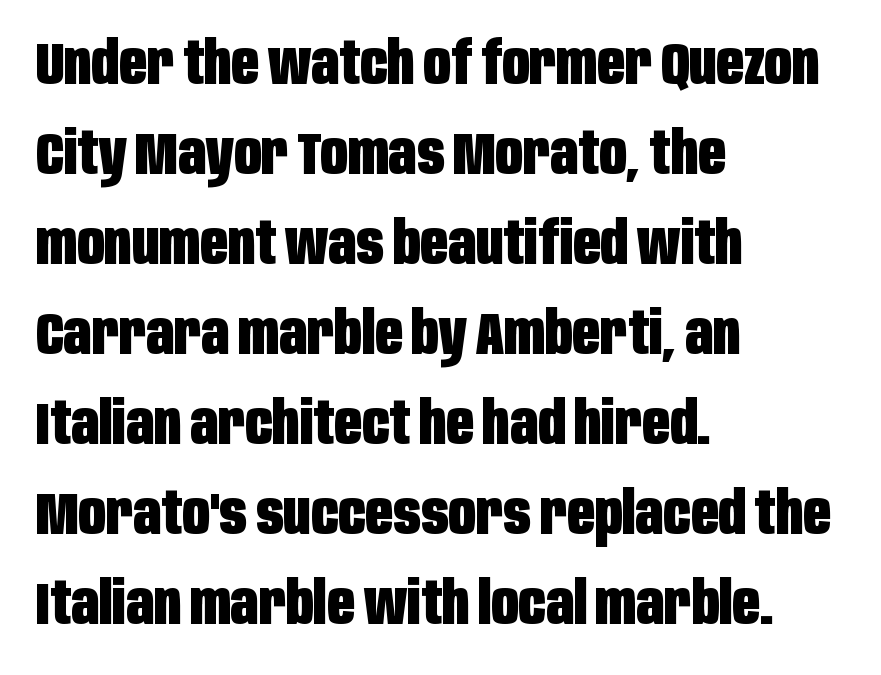
{"serif": "no", "italic": "no", "bold": "yes", "weight": "heavy", "width": "condensed", "stroke_contrast": "low", "x_height": "large", "monospaced": "no", "underline": "no", "align": "left", "line_spacing": "normal", "line_spacing_ratio": 1.5, "letter_spacing": "normal", "letter_spacing_em": 0.0, "glyph_px": 60}
